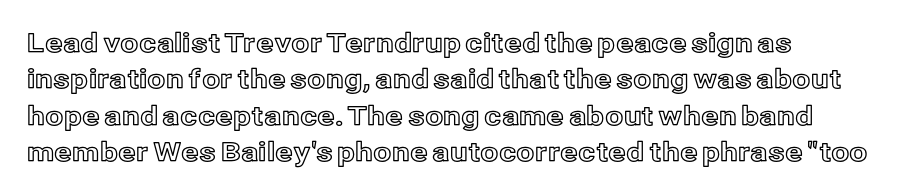
{"italic": "no", "underline": "no", "align": "left", "line_spacing": "normal", "line_spacing_ratio": 1.4, "letter_spacing": "normal", "letter_spacing_em": 0.0, "glyph_px": 26}
